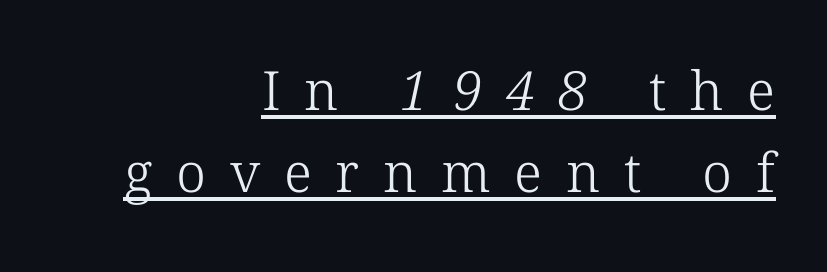
{"serif": "yes", "bold": "no", "weight": "light", "width": "normal", "stroke_contrast": "low", "x_height": "medium", "monospaced": "no", "underline": "yes", "align": "right", "line_spacing": "normal", "line_spacing_ratio": 1.52, "letter_spacing": "wide", "letter_spacing_em": 0.44, "glyph_px": 54}
